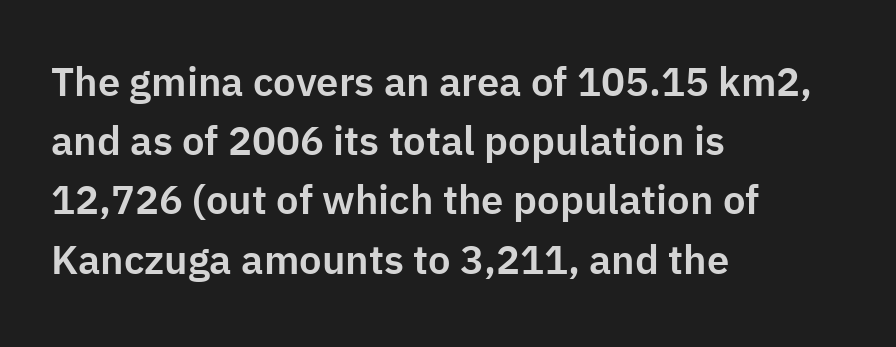
Looks like regular typesetting: each glyph gets only the width it needs. The font's upright variant was chosen for this text. In CSS terms this would be text-align: left. In terms of letterform style, serifs are entirely absent.
